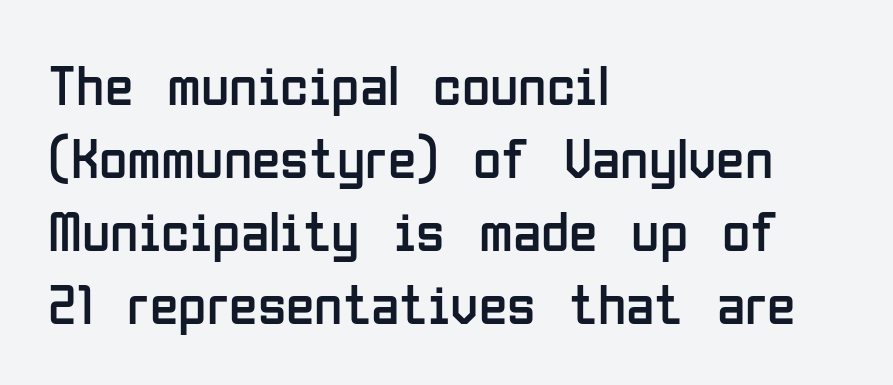
The image shows 58 px regular-weight, condensed sans-serif type, upright; set left-aligned, normal line spacing (1.26x), normal letter spacing, not underlined; low stroke contrast and a medium x-height.
